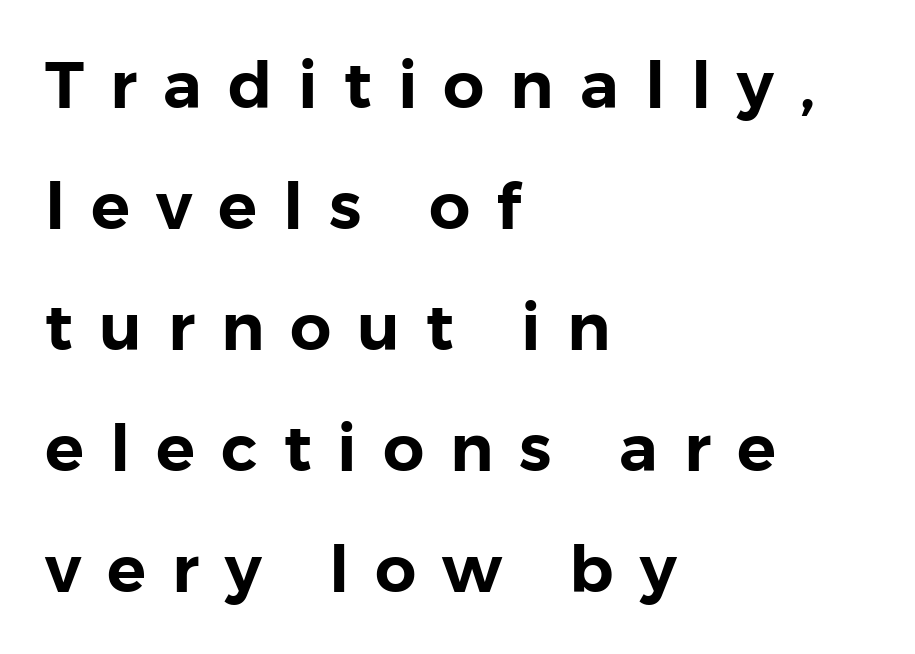
A typesetter would label this face a sans. You could not count columns in this text — the font is proportionally spaced. Quick note: not italic, upright. Underline: absent. A typesetter would call this heavily tracked-out type.
